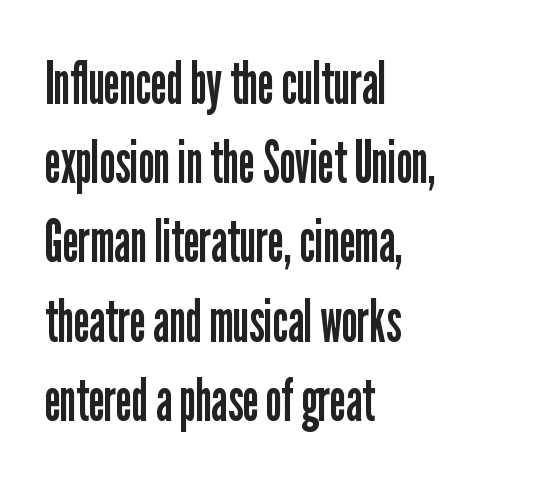
Does the type have serifs? No, each stem ends abruptly. The baseline area is clear. Left-aligned paragraph, ragged on the right. Letter spacing: default.
